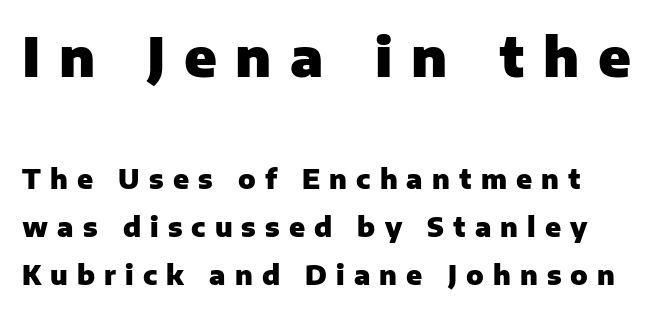
You could not count columns in this text — the font is proportionally spaced. You can tell it's not italic because the verticals are truly vertical. Does the bottom block carry the larger type? No, the top block does. Letters rest on an invisible, unmarked baseline. These words are printed bold, with thick strokes throughout. The face used here is rendered with a markedly widened letterfit.
